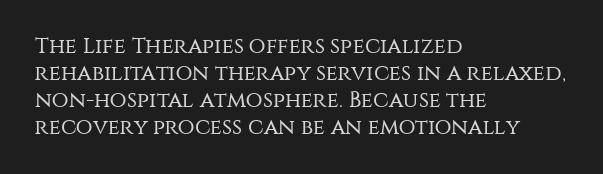
The image shows 22 px text type, upright; set left-aligned, line spacing 1.22x, normal letter spacing, not underlined.
